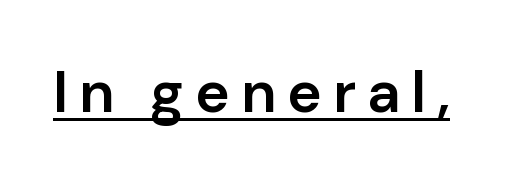
{"serif": "no", "italic": "no", "bold": "semi", "weight": "semibold", "width": "normal", "stroke_contrast": "low", "x_height": "medium", "monospaced": "no", "underline": "yes", "glyph_px": 59}
